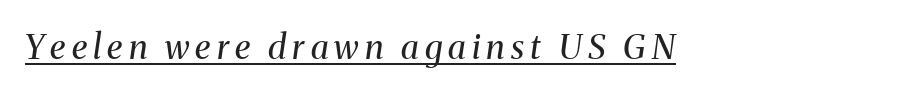
Q: Is the text bold? A: No.
Q: Is the text italic (slanted)? A: Yes, it leans right by about 8 degrees.
Q: Is the typeface a serif or a sans-serif typeface? A: Serif.
Q: Is the text underlined? A: Yes.
Q: How is the paragraph aligned? A: Left-aligned.
Q: Width (condensed, normal, or wide)? A: Normal.
Q: Stroke contrast? A: Medium.
Q: x-height? A: Medium.
Q: Monospaced? A: No.
